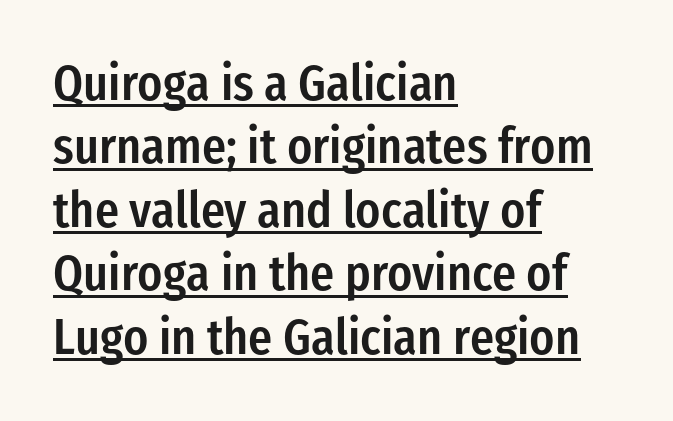
The passage shown is typeset with a sans-serif family. Students, note that the glyphs here touch the page at normal intervals. A normal amount of white space separates one row of letters from the next. The face used here appears with an underline applied.
